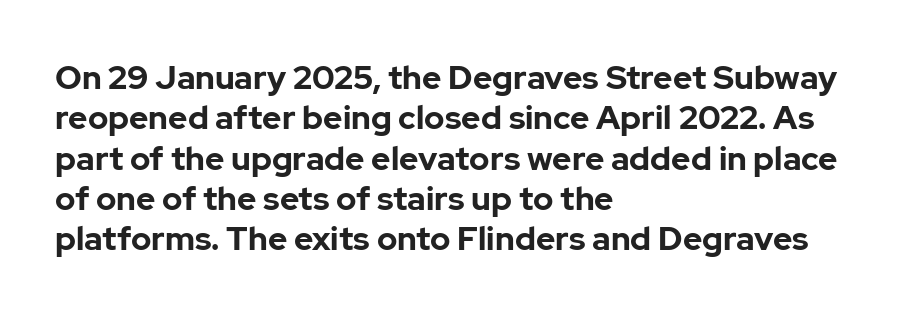
Q: Is the text bold? A: Yes.
Q: Is the text italic (slanted)? A: No, it is upright.
Q: Is the typeface a serif or a sans-serif typeface? A: Sans-serif.
Q: Is the text underlined? A: No.
Q: How is the paragraph aligned? A: Left-aligned.
Q: Is the spacing between letters normal or unusually wide? A: Normal.
Q: Width (condensed, normal, or wide)? A: Normal.
Q: Stroke contrast? A: Low.
Q: x-height? A: Medium.
Q: Monospaced? A: No.
